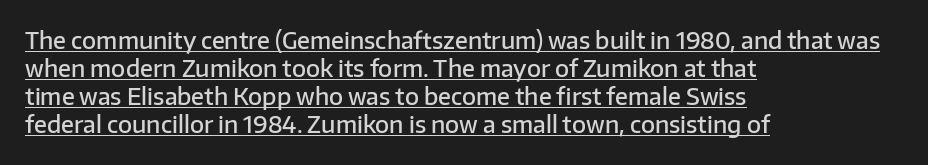
{"italic": "no", "bold": "semi", "underline": "yes", "align": "left", "line_spacing_ratio": 1.22, "letter_spacing": "normal", "letter_spacing_em": 0.0, "glyph_px": 23}
